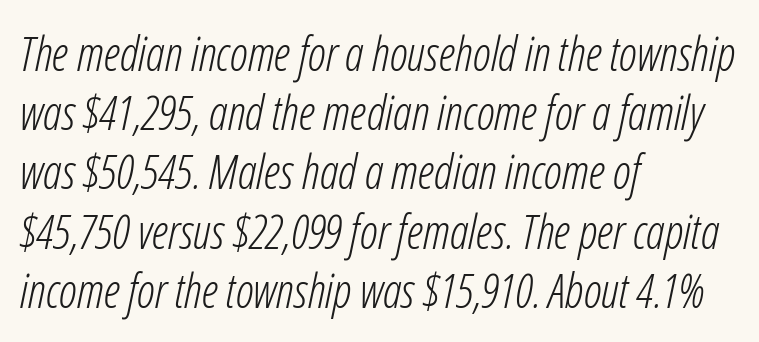
Is this a fixed-width face? No — the glyphs have proportional, varying widths. The rendering uses a moderate line-height, typical for paragraphs. These lines are set flush left with a ragged right edge. Stems here are at most as thick as an everyday book face. Spacing between characters is what you'd get straight out of the box.
